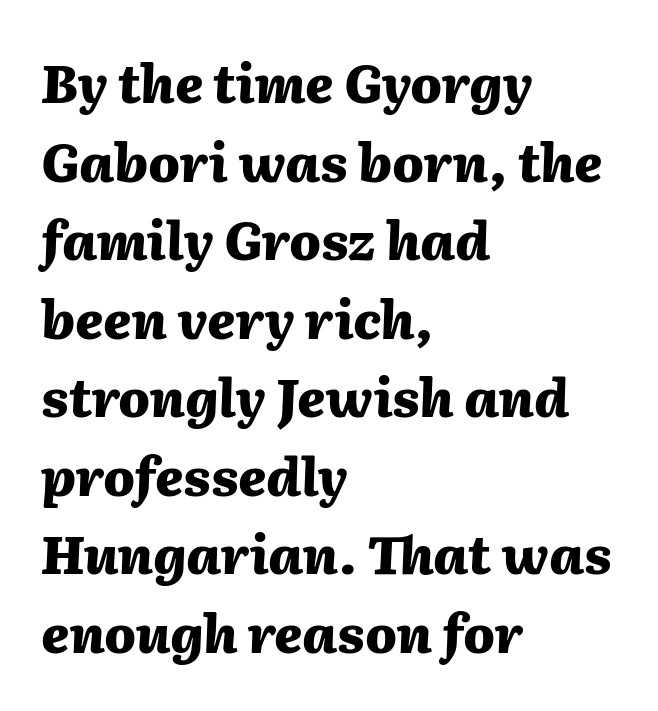
Q: Is the text bold? A: Yes.
Q: Is the text italic (slanted)? A: Yes, it leans right by about 2 degrees.
Q: Is the text underlined? A: No.
Q: How is the paragraph aligned? A: Left-aligned.
Q: Is the spacing between letters normal or unusually wide? A: Normal.
Q: Is the spacing between lines tight, normal or loose? A: Normal.
Q: Width (condensed, normal, or wide)? A: Normal.
Q: Stroke contrast? A: Medium.
Q: x-height? A: Medium.
Q: Monospaced? A: No.
